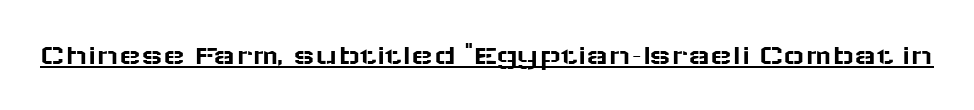
{"serif": "no", "italic": "no", "width": "wide", "stroke_contrast": "low", "x_height": "medium", "monospaced": "no", "underline": "yes", "letter_spacing": "normal", "letter_spacing_em": 0.0, "glyph_px": 29}
